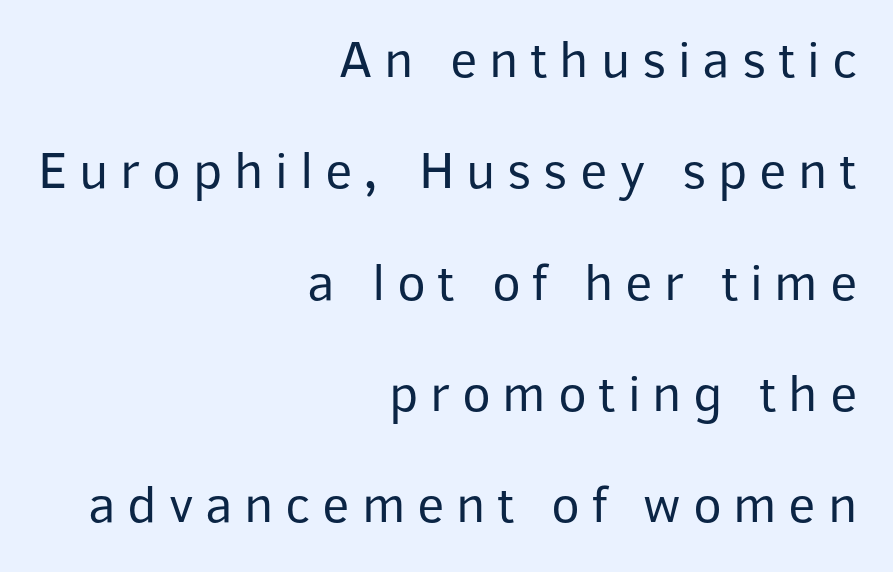
{"serif": "no", "italic": "no", "bold": "no", "weight": "regular", "width": "normal", "stroke_contrast": "low", "x_height": "medium", "monospaced": "no", "underline": "no", "align": "right", "line_spacing": "loose", "line_spacing_ratio": 2.1, "letter_spacing": "wide", "letter_spacing_em": 0.22, "glyph_px": 53}
